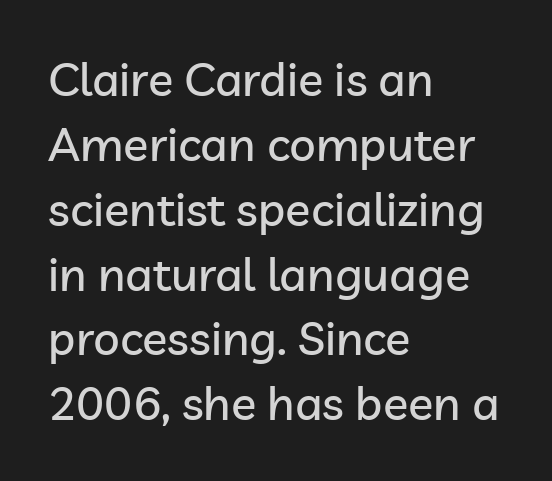
Q: Is the text italic (slanted)? A: No, it is upright.
Q: Is the typeface a serif or a sans-serif typeface? A: Sans-serif.
Q: Is the text underlined? A: No.
Q: How is the paragraph aligned? A: Left-aligned.
Q: Is the spacing between letters normal or unusually wide? A: Normal.
Q: Is the spacing between lines tight, normal or loose? A: Normal.
Q: Width (condensed, normal, or wide)? A: Normal.
Q: Stroke contrast? A: Low.
Q: x-height? A: Medium.
Q: Monospaced? A: No.
